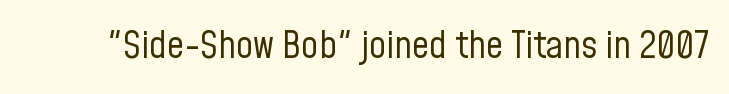
The image shows 38 px regular-weight, condensed sans-serif type, upright; set normal letter spacing, not underlined; low stroke contrast and a medium x-height.
